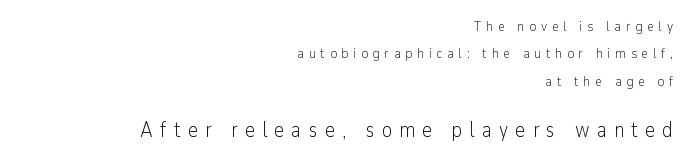
Q: Is the text bold? A: No.
Q: Is the text italic (slanted)? A: No, it is upright.
Q: Is the text underlined? A: No.
Q: How is the paragraph aligned? A: Right-aligned.
Q: Is the spacing between letters normal or unusually wide? A: Unusually wide.
Q: Is the spacing between lines tight, normal or loose? A: Loose.
Q: Which block of text is set in a larger size, the first (top) or the second (bottom)? A: The second (bottom) one.
